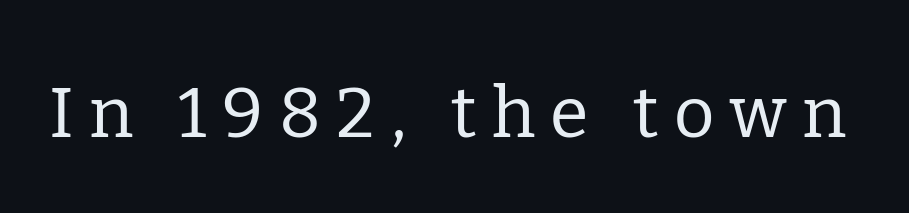
Q: Is the text bold? A: No.
Q: Is the text italic (slanted)? A: No, it is upright.
Q: Is the typeface a serif or a sans-serif typeface? A: Serif.
Q: Is the text underlined? A: No.
Q: Is the spacing between letters normal or unusually wide? A: Unusually wide.
Q: Width (condensed, normal, or wide)? A: Normal.
Q: Stroke contrast? A: Low.
Q: x-height? A: Medium.
Q: Monospaced? A: No.
